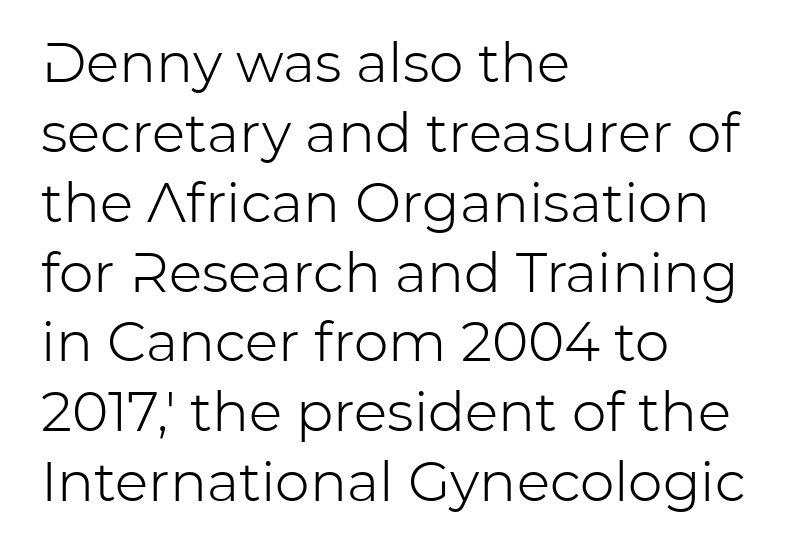
Q: Is the text bold? A: No.
Q: Is the text italic (slanted)? A: No, it is upright.
Q: Is the typeface a serif or a sans-serif typeface? A: Sans-serif.
Q: Is the text underlined? A: No.
Q: How is the paragraph aligned? A: Left-aligned.
Q: Is the spacing between letters normal or unusually wide? A: Normal.
Q: Is the spacing between lines tight, normal or loose? A: Normal.
Q: Width (condensed, normal, or wide)? A: Normal.
Q: Stroke contrast? A: Low.
Q: x-height? A: Medium.
Q: Monospaced? A: No.
